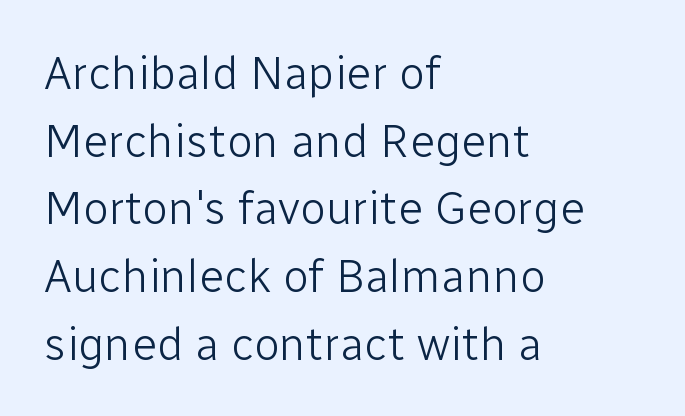
Q: Is the text bold? A: No.
Q: Is the text italic (slanted)? A: No, it is upright.
Q: Is the typeface a serif or a sans-serif typeface? A: Sans-serif.
Q: Is the text underlined? A: No.
Q: How is the paragraph aligned? A: Left-aligned.
Q: Is the spacing between letters normal or unusually wide? A: Normal.
Q: Is the spacing between lines tight, normal or loose? A: Normal.
Q: Width (condensed, normal, or wide)? A: Normal.
Q: Stroke contrast? A: Low.
Q: x-height? A: Medium.
Q: Monospaced? A: No.
